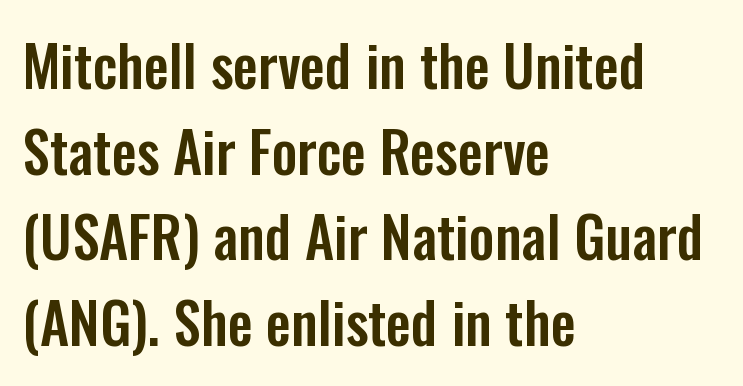
The image shows 56 px condensed sans-serif type, upright; set left-aligned, normal line spacing (1.53x), normal letter spacing, not underlined; low stroke contrast and a medium x-height.
